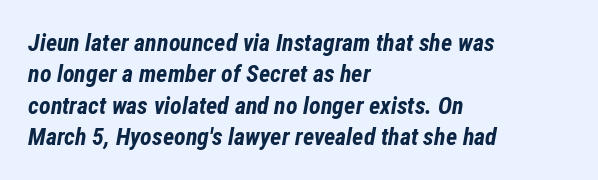
Q: Is the text bold? A: Yes.
Q: Is the text italic (slanted)? A: Yes, it leans right by about 12 degrees.
Q: Is the text underlined? A: No.
Q: How is the paragraph aligned? A: Left-aligned.
Q: Is the spacing between letters normal or unusually wide? A: Normal.
Q: Is the spacing between lines tight, normal or loose? A: Normal.
